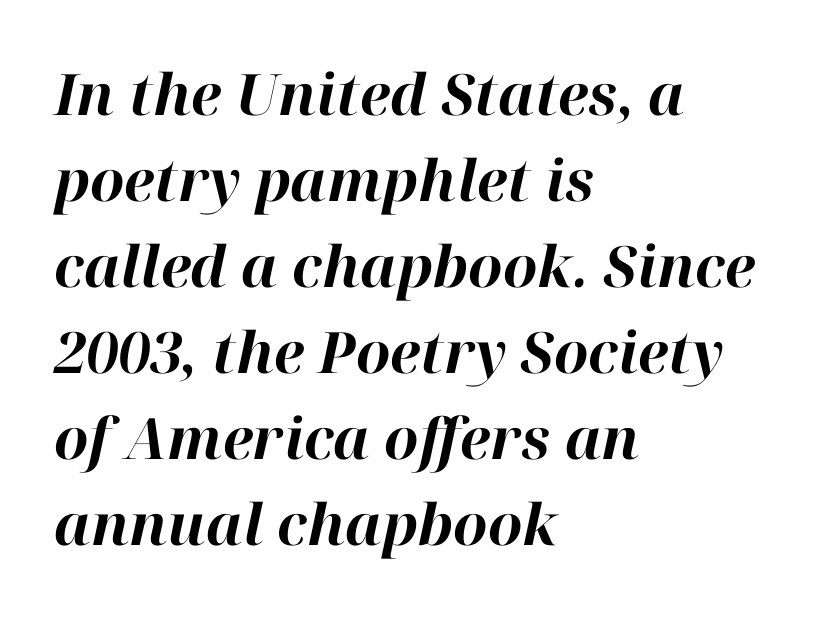
{"italic": "yes", "lean": "right", "slant_degrees": 12, "bold": "yes", "weight": "bold", "width": "normal", "stroke_contrast": "high", "x_height": "medium", "monospaced": "no", "underline": "no", "align": "left", "line_spacing": "normal", "line_spacing_ratio": 1.51, "letter_spacing": "normal", "letter_spacing_em": 0.0, "glyph_px": 57}
